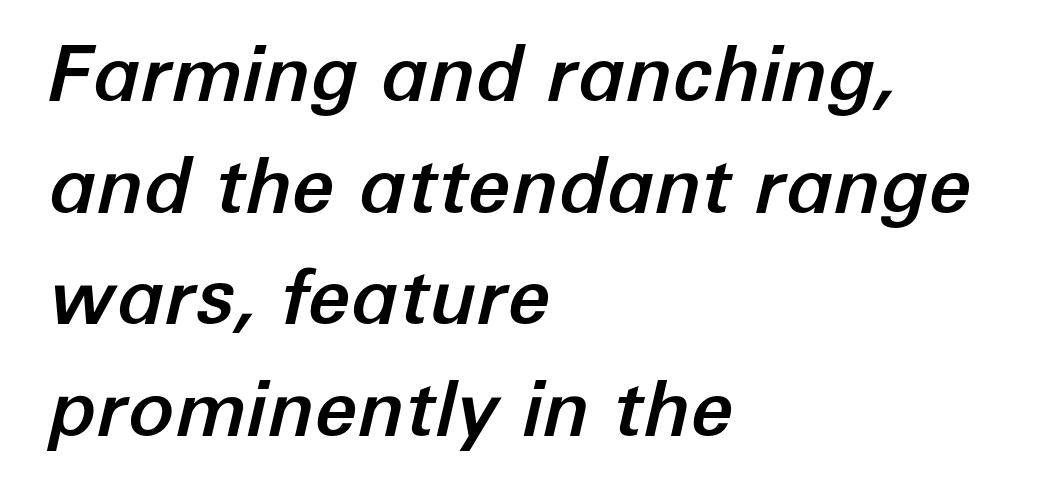
The image shows 77 px text type, italic (leaning right); set left-aligned, normal line spacing (1.45x), normal letter spacing, not underlined; low stroke contrast and a medium x-height.
